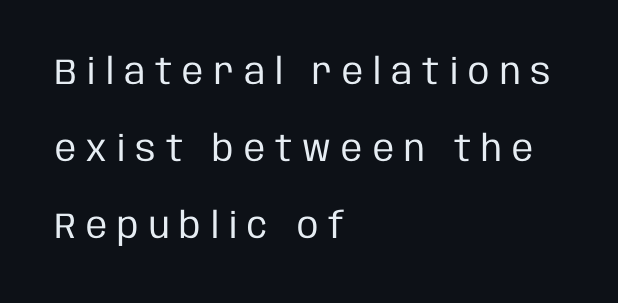
Q: Is the text bold? A: No.
Q: Is the text italic (slanted)? A: No, it is upright.
Q: Is the typeface a serif or a sans-serif typeface? A: Sans-serif.
Q: Is the text underlined? A: No.
Q: How is the paragraph aligned? A: Left-aligned.
Q: Is the spacing between letters normal or unusually wide? A: Unusually wide.
Q: Is the spacing between lines tight, normal or loose? A: Loose.
Q: Width (condensed, normal, or wide)? A: Condensed.
Q: Stroke contrast? A: Low.
Q: x-height? A: Large.
Q: Monospaced? A: No.
